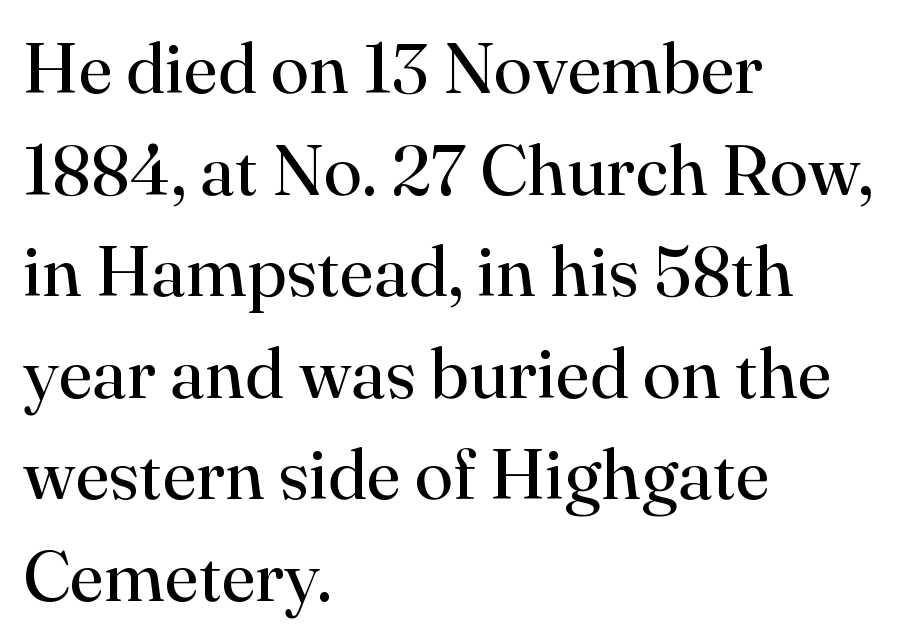
Q: Is the text bold? A: No.
Q: Is the text italic (slanted)? A: No, it is upright.
Q: Is the typeface a serif or a sans-serif typeface? A: Serif.
Q: Is the text underlined? A: No.
Q: How is the paragraph aligned? A: Left-aligned.
Q: Is the spacing between letters normal or unusually wide? A: Normal.
Q: Is the spacing between lines tight, normal or loose? A: Normal.
Q: Width (condensed, normal, or wide)? A: Normal.
Q: Stroke contrast? A: High.
Q: x-height? A: Small.
Q: Monospaced? A: No.
